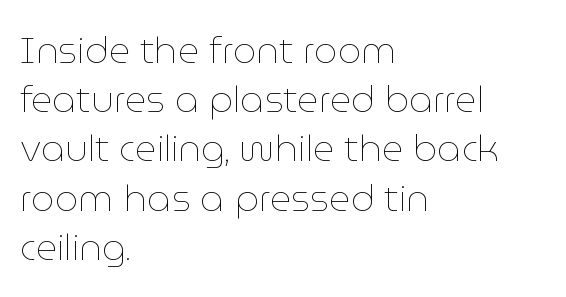
Spacing between characters is what you'd get straight out of the box. Varying glyph widths throughout — classic text-font behaviour. Typeset ragged right — the left edge is the straight one. A bare baseline throughout the passage. Each new line begins a customary step beneath the previous one. The letterforms sit at book weight or below.
